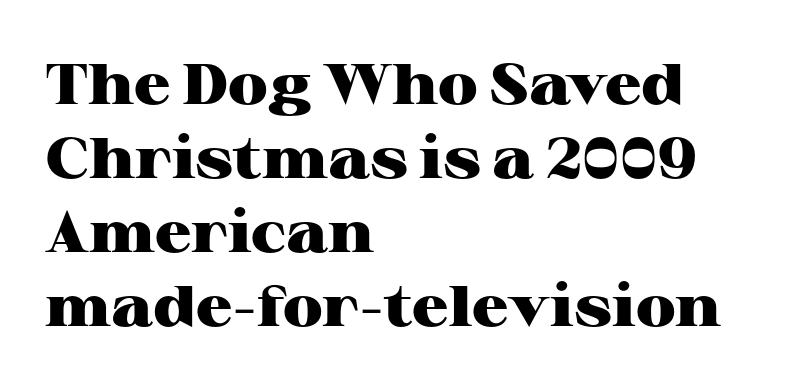
{"serif": "yes", "italic": "no", "bold": "yes", "weight": "heavy", "width": "wide", "stroke_contrast": "high", "x_height": "medium", "monospaced": "no", "underline": "no", "align": "left", "line_spacing": "normal", "line_spacing_ratio": 1.3, "letter_spacing": "normal", "letter_spacing_em": 0.0, "glyph_px": 57}
